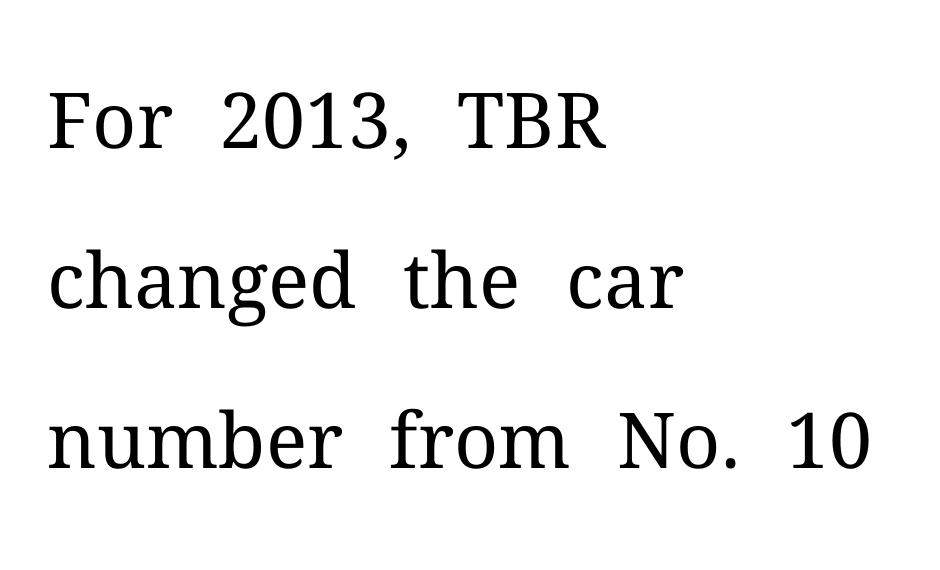
Just letters on the line, the space beneath them empty. Which margin do the lines hug? The left one — the right edge is uneven. Summary of vertical rhythm: relaxed, with wide interline spacing. Old-style or modern, the face here clearly has serifs.
